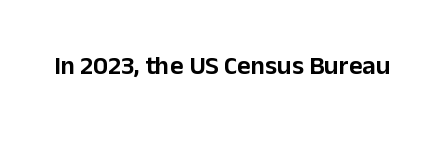
{"italic": "no", "underline": "no", "letter_spacing": "normal", "letter_spacing_em": 0.0, "glyph_px": 26}
